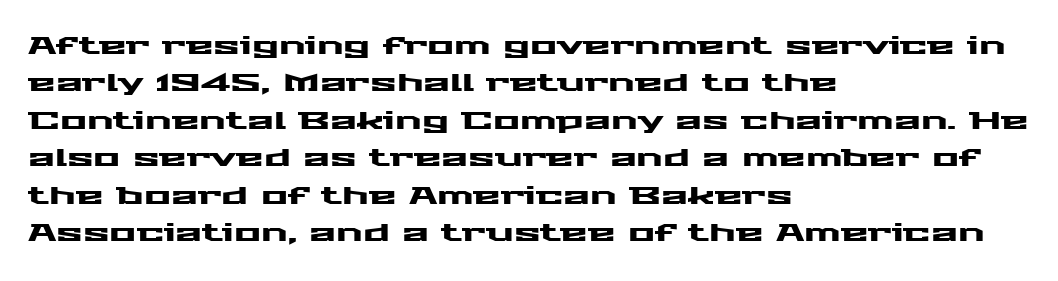
Q: Is the text italic (slanted)? A: No, it is upright.
Q: Is the text underlined? A: No.
Q: How is the paragraph aligned? A: Left-aligned.
Q: Is the spacing between letters normal or unusually wide? A: Normal.
Q: Is the spacing between lines tight, normal or loose? A: Normal.
